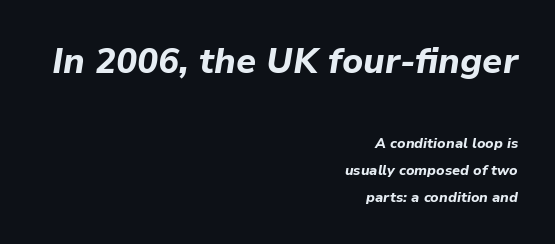
Q: Is the text bold? A: Yes.
Q: Is the text italic (slanted)? A: Yes, it leans right by about 9 degrees.
Q: Is the text underlined? A: No.
Q: How is the paragraph aligned? A: Right-aligned.
Q: Is the spacing between letters normal or unusually wide? A: Normal.
Q: Is the spacing between lines tight, normal or loose? A: Loose.
Q: Which block of text is set in a larger size, the first (top) or the second (bottom)? A: The first (top) one.
Q: Width (condensed, normal, or wide)? A: Normal.
Q: Stroke contrast? A: Low.
Q: x-height? A: Medium.
Q: Monospaced? A: No.
